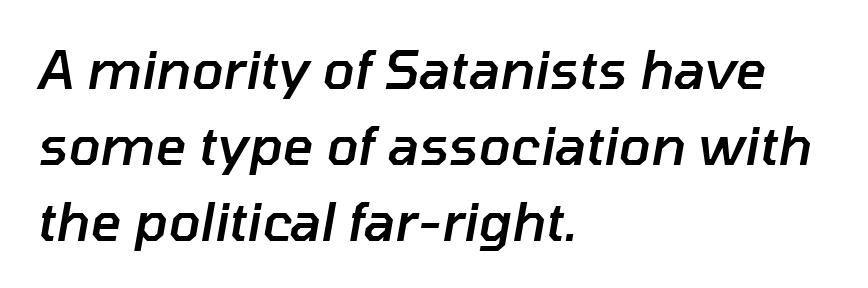
The image shows 53 px semibold type, italic (leaning right); set left-aligned, normal line spacing (1.43x), normal letter spacing, not underlined; low stroke contrast and a medium x-height.
